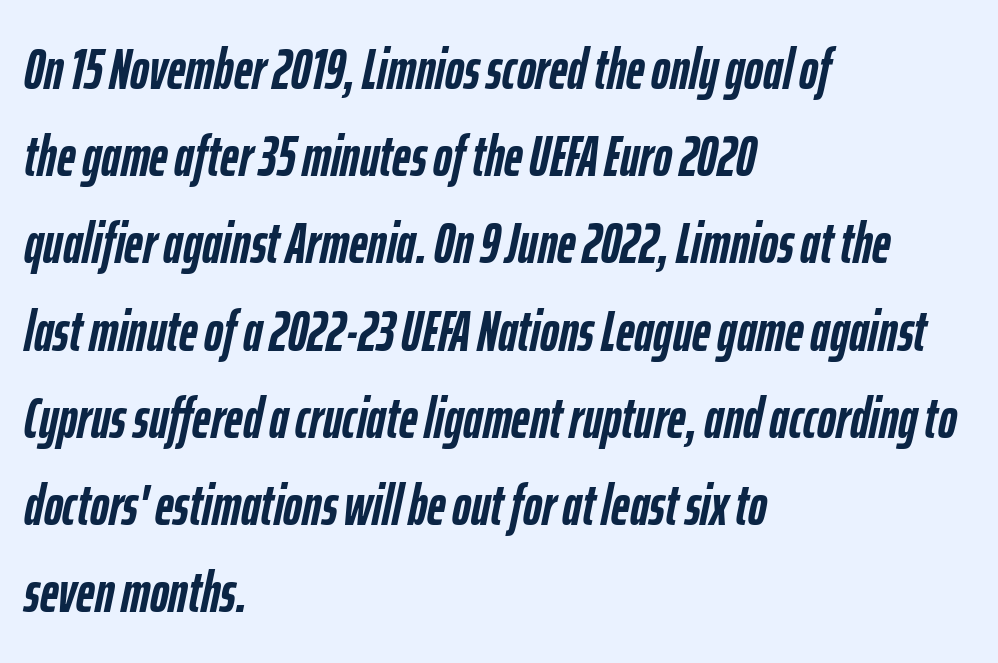
The space beneath each line is pristine and unruled. Leading: standard. This rendering leaves character spacing at its baseline value. Set as a true bold cut, around the 700 mark. Varying glyph widths throughout — classic text-font behaviour. The typography opts for an oblique posture over an upright one.
